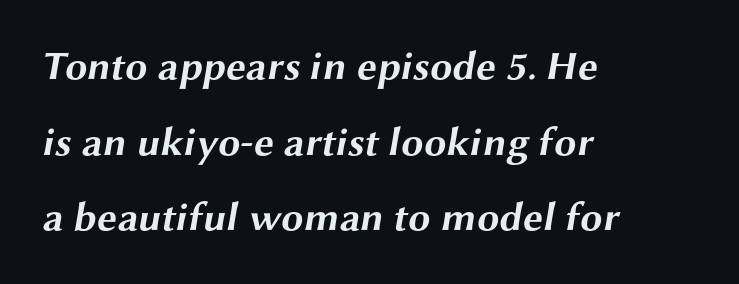
The image shows 40 px bold, wide sans-serif type; set left-aligned, line spacing 1.89x, normal letter spacing, not underlined; medium stroke contrast and a medium x-height.
